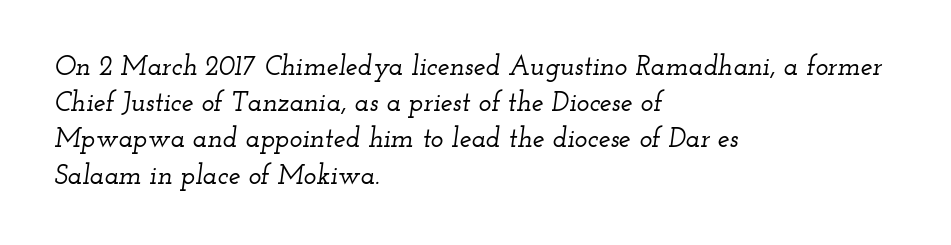
Q: Is the text italic (slanted)? A: Yes, it leans right by about 12 degrees.
Q: Is the text underlined? A: No.
Q: How is the paragraph aligned? A: Left-aligned.
Q: Is the spacing between letters normal or unusually wide? A: Normal.
Q: Is the spacing between lines tight, normal or loose? A: Normal.
